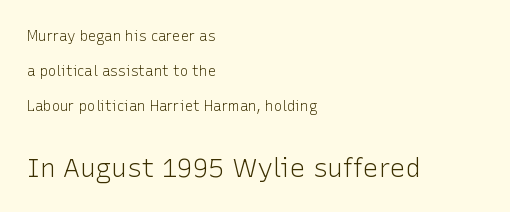
{"italic": "no", "bold": "no", "underline": "no", "align": "left", "line_spacing": "loose", "line_spacing_ratio": 2.49, "letter_spacing": "normal", "letter_spacing_em": 0.0, "larger_block": "second", "size_ratio": 1.86, "glyph_px": 26}
